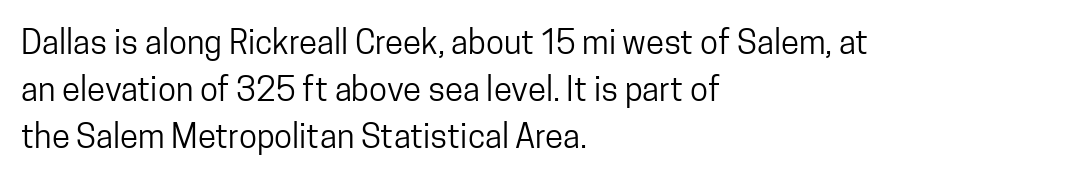
You could not count columns in this text — the font is proportionally spaced. A clean baseline with only descenders dipping below it. Typographically, this falls in the sans-serif category. Successive baselines arrive at the customary interval. The type sits square on the baseline with zero lean. Inter-character spacing is left at the font's built-in metrics.
